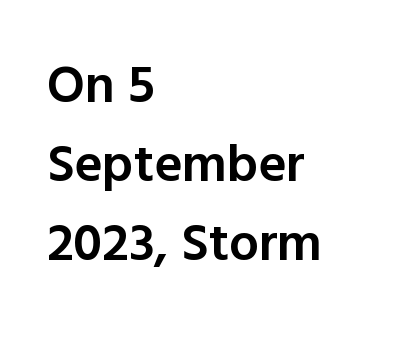
{"serif": "no", "italic": "no", "bold": "semi", "weight": "semibold", "width": "normal", "x_height": "medium", "monospaced": "no", "underline": "no", "align": "left", "line_spacing": "normal", "line_spacing_ratio": 1.49, "letter_spacing": "normal", "letter_spacing_em": 0.0, "glyph_px": 53}
